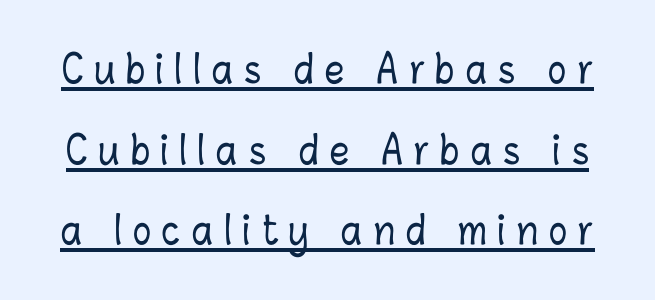
Q: Is the text italic (slanted)? A: No, it is upright.
Q: Is the text underlined? A: Yes.
Q: Is the spacing between letters normal or unusually wide? A: Unusually wide.
Q: Is the spacing between lines tight, normal or loose? A: Loose.
Q: Width (condensed, normal, or wide)? A: Condensed.
Q: Stroke contrast? A: Low.
Q: x-height? A: Medium.
Q: Monospaced? A: No.
